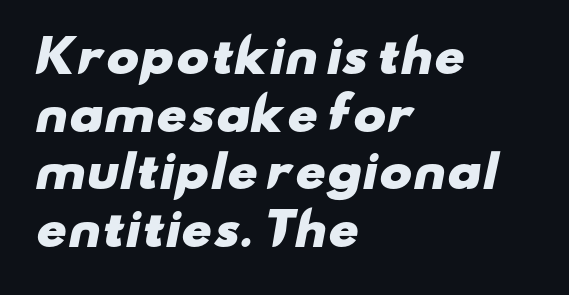
Set as a true bold cut, around the 700 mark. Compared with typical paragraphs, the rows here are spaced about the same. Typographically, this falls in the sans-serif category. One-word summary of the alignment: left. Lines of text with bare space underneath. These lines are rendered in a variable-pitch font.
